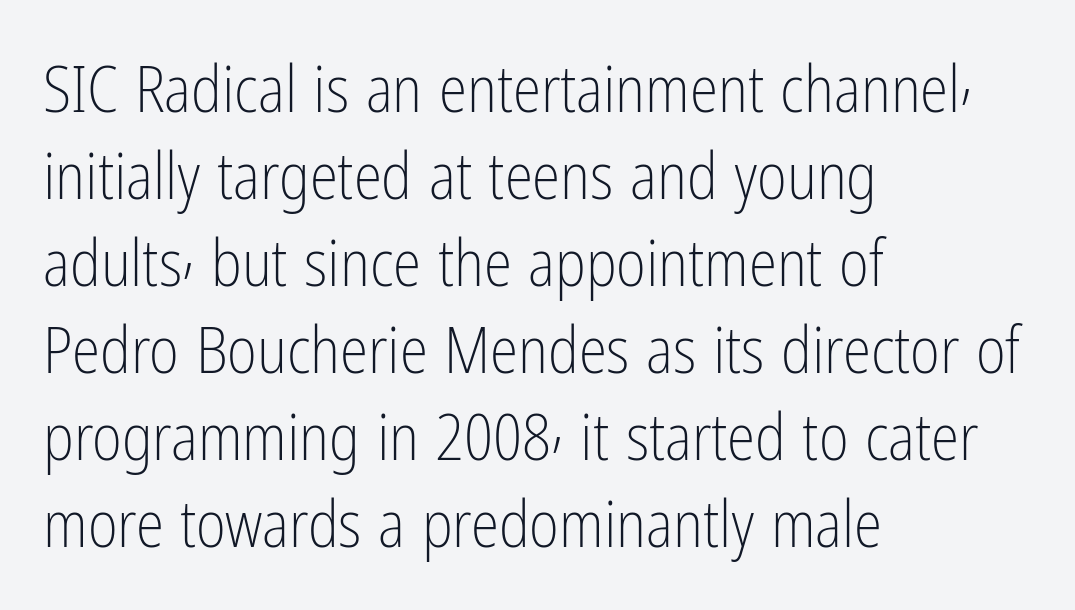
The image shows 64 px light, condensed sans-serif type, upright; set left-aligned, normal line spacing (1.36x), normal letter spacing, not underlined; low stroke contrast and a medium x-height.
